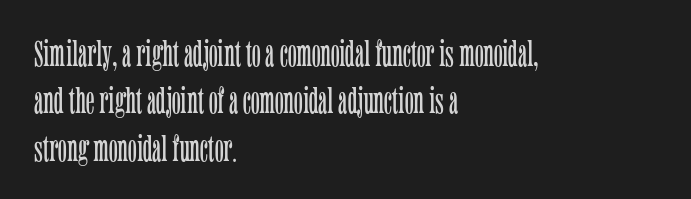
The image shows 37 px light, condensed serif type, upright; set left-aligned, normal line spacing (1.28x), normal letter spacing, not underlined; low stroke contrast and a medium x-height.
